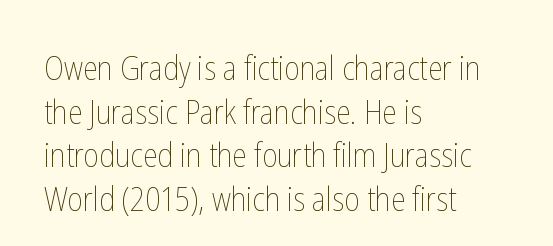
{"italic": "no", "bold": "no", "weight": "thin", "width": "condensed", "stroke_contrast": "low", "x_height": "medium", "monospaced": "no", "underline": "no", "align": "left", "line_spacing": "normal", "line_spacing_ratio": 1.32, "letter_spacing": "normal", "letter_spacing_em": 0.0, "glyph_px": 33}
